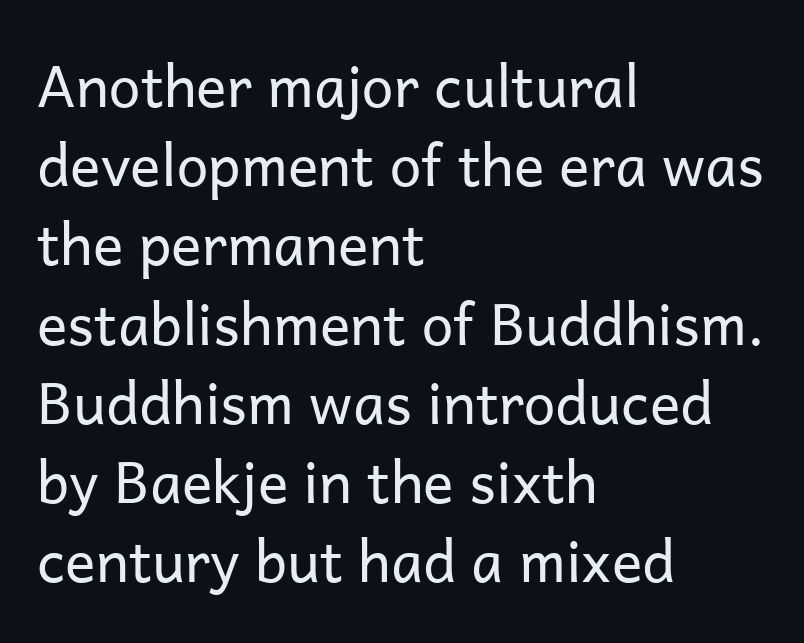
The image shows 57 px regular-weight sans-serif type, upright; set left-aligned, normal line spacing (1.39x), normal letter spacing, not underlined; low stroke contrast and a medium x-height.
